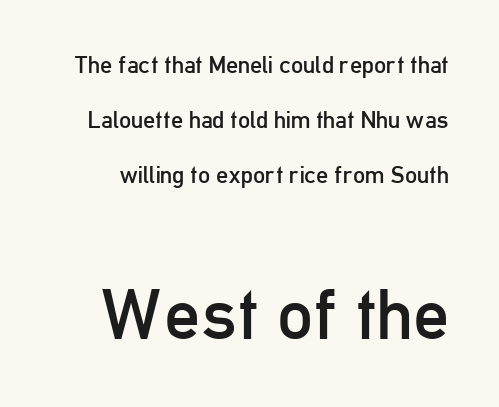
This sample uses an upright cut, with every glyph sitting square on the baseline. Each row of text sits above clean, open space. Letter spacing: default. Do the characters align in a grid? No, the font is proportional.
